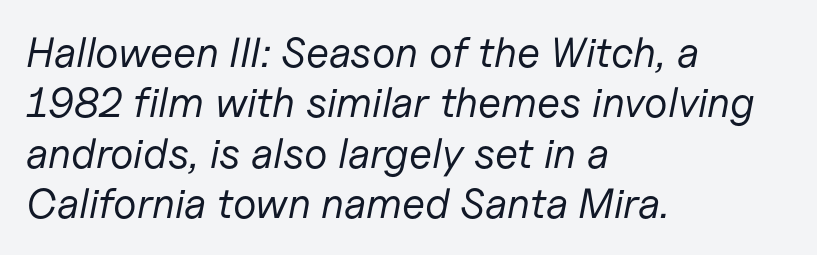
The string is rendered with underlining switched off. One-word summary of the alignment: left. The face used here is rendered with its standard letterfit. In terms of posture, this sample is oblique.
